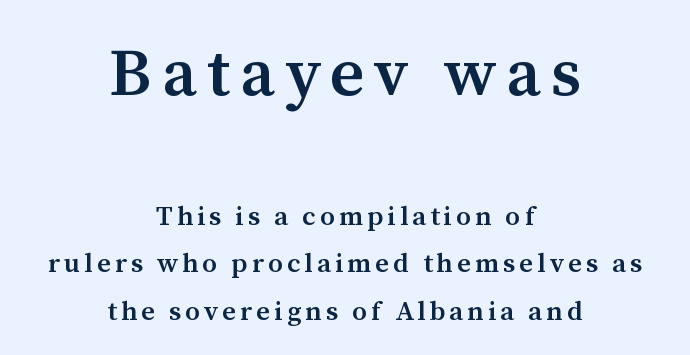
The image shows 67 px semibold serif type, upright; set centered, line spacing 1.76x, not underlined; the first (top) block is 2.48x larger; medium stroke contrast and a medium x-height.
